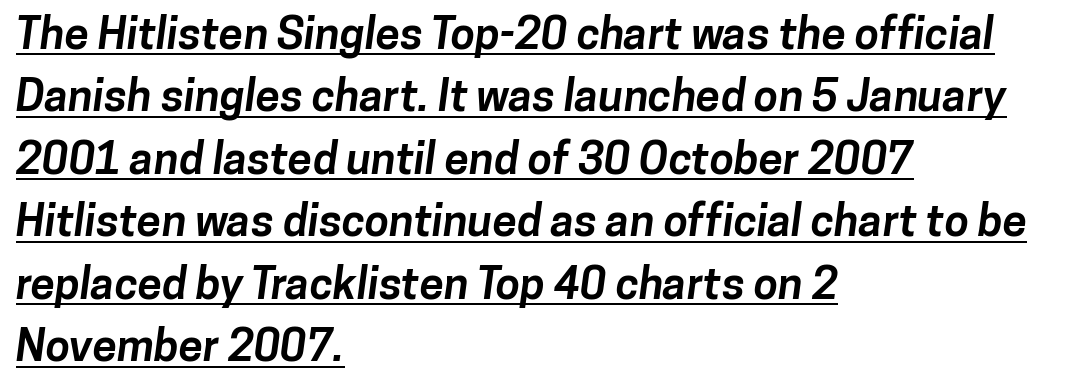
The image shows 44 px bold sans-serif type; set left-aligned, normal line spacing (1.42x), normal letter spacing, underlined; low stroke contrast and a medium x-height.
